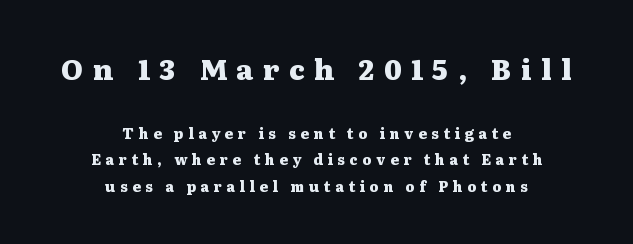
Each letter's strokes conclude with small projecting serifs. The letters advance in unequal steps, a hallmark of proportional type. The paragraph has two soft edges and a firm central axis. Type size steps down from the first block to the second. Students, this is bold: see how much ink each stroke carries.
